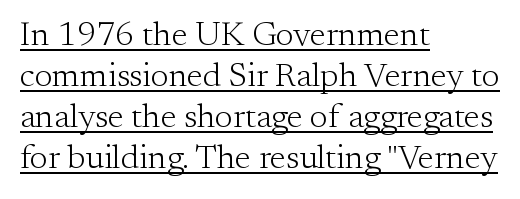
Q: Is the text bold? A: No.
Q: Is the text italic (slanted)? A: No, it is upright.
Q: Is the typeface a serif or a sans-serif typeface? A: Serif.
Q: Is the text underlined? A: Yes.
Q: How is the paragraph aligned? A: Left-aligned.
Q: Is the spacing between letters normal or unusually wide? A: Normal.
Q: Width (condensed, normal, or wide)? A: Normal.
Q: Stroke contrast? A: Medium.
Q: x-height? A: Small.
Q: Monospaced? A: No.
